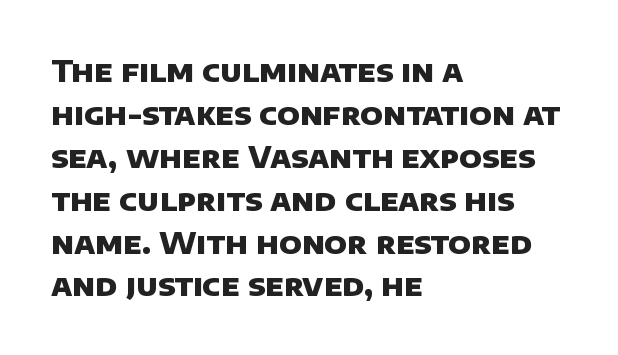
The image shows 30 px heavy sans-serif type; set left-aligned, normal line spacing (1.43x), normal letter spacing, not underlined; low stroke contrast and a large x-height.
